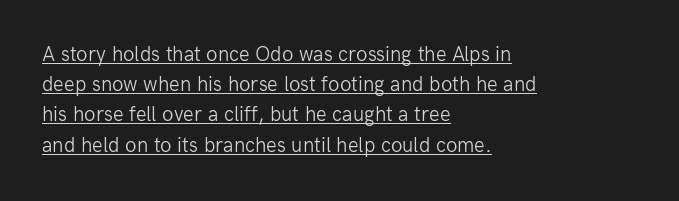
The image shows 21 px text type, upright; set left-aligned, normal line spacing (1.44x), normal letter spacing, underlined.
